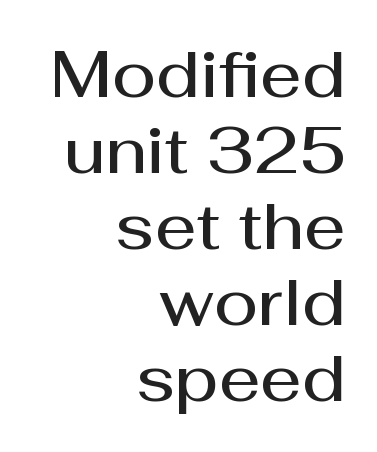
{"serif": "no", "italic": "no", "bold": "semi", "weight": "semibold", "width": "normal", "stroke_contrast": "medium", "x_height": "medium", "monospaced": "no", "underline": "no", "align": "right", "line_spacing_ratio": 1.17, "letter_spacing": "normal", "letter_spacing_em": 0.0, "glyph_px": 65}
